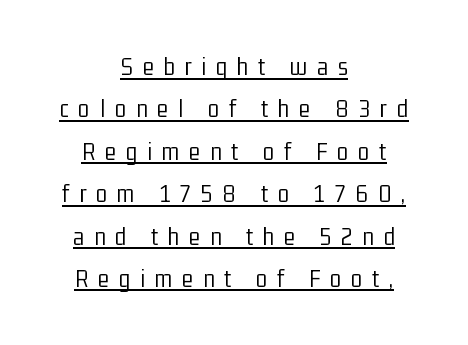
{"italic": "no", "bold": "no", "underline": "yes", "align": "center", "line_spacing": "normal", "line_spacing_ratio": 1.63, "letter_spacing": "wide", "letter_spacing_em": 0.38, "glyph_px": 26}
